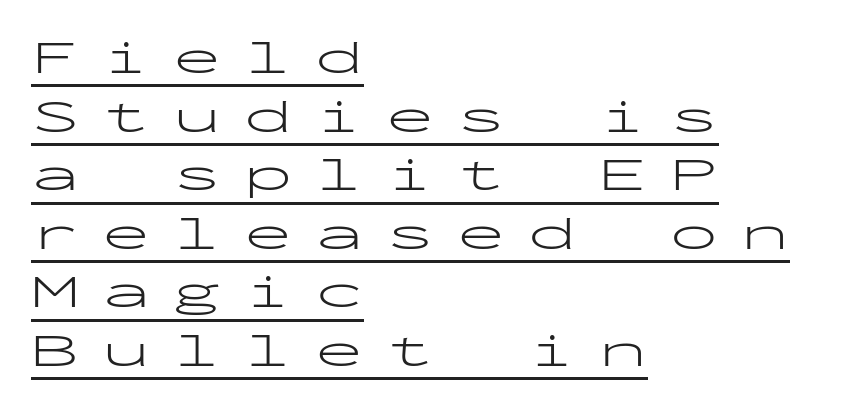
{"serif": "no", "italic": "no", "bold": "no", "weight": "light", "width": "wide", "stroke_contrast": "low", "x_height": "medium", "monospaced": "yes", "underline": "yes", "align": "left", "line_spacing_ratio": 1.22, "letter_spacing": "wide", "letter_spacing_em": 0.48, "glyph_px": 48}
